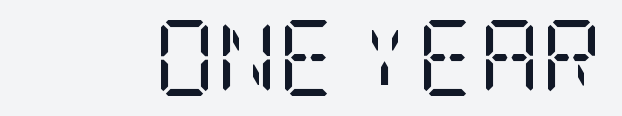
The image shows 76 px regular-weight, condensed serif type, upright; set normal letter spacing, not underlined; low stroke contrast and a large x-height.
